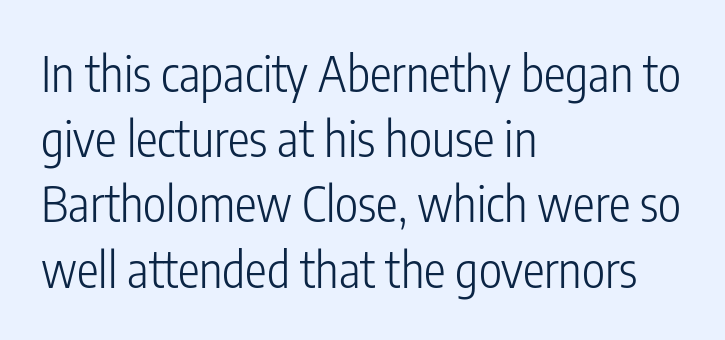
The image shows 49 px light, condensed sans-serif type, upright; set left-aligned, normal line spacing (1.33x), normal letter spacing, not underlined; low stroke contrast and a medium x-height.
